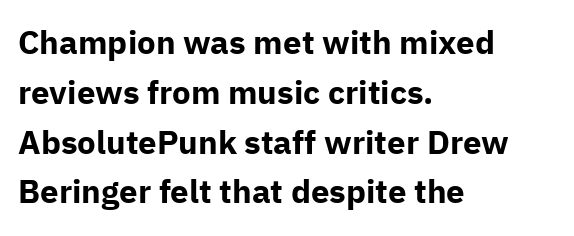
The image shows 33 px bold sans-serif type, upright; set left-aligned, normal line spacing (1.51x), normal letter spacing, not underlined; low stroke contrast and a medium x-height.
